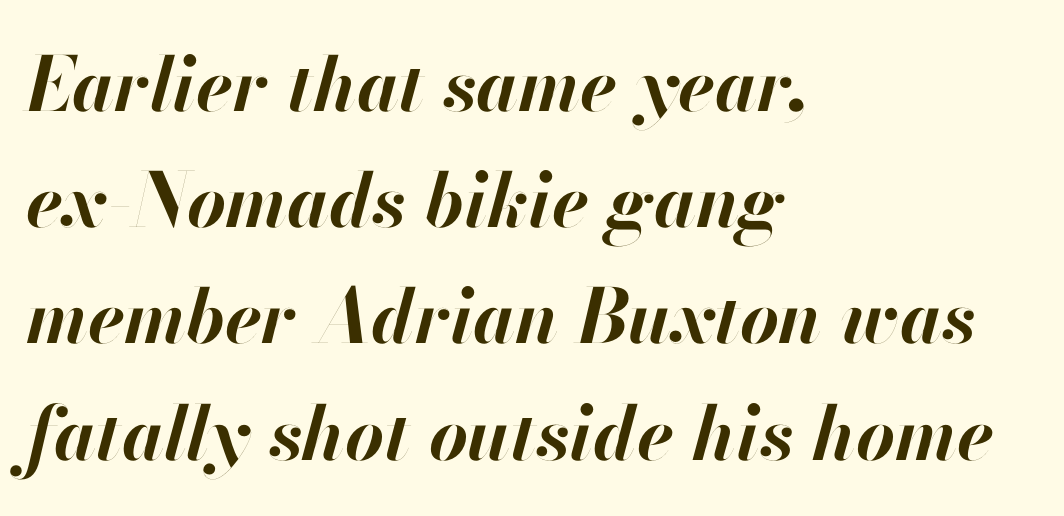
The image shows 75 px bold type, italic (leaning right); set left-aligned, normal line spacing (1.55x), normal letter spacing, not underlined; high stroke contrast and a small x-height.
